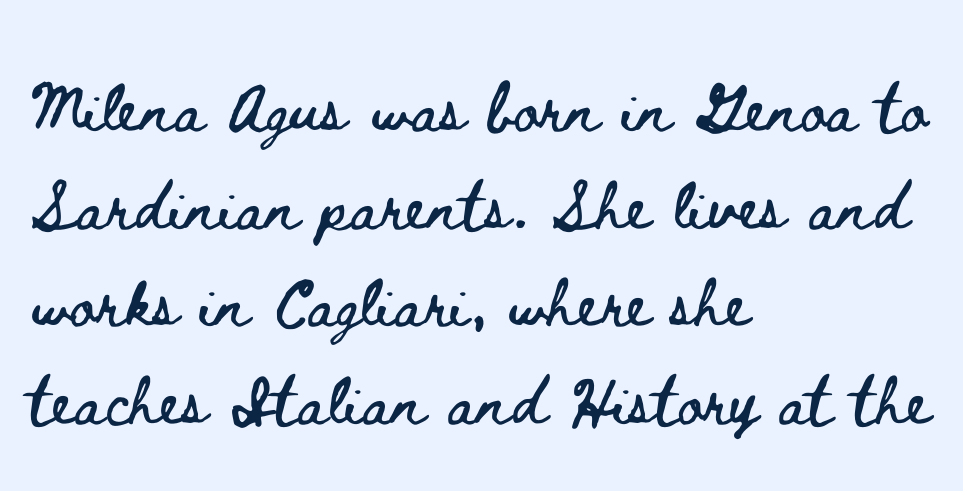
The image shows 61 px wide type; set left-aligned, normal line spacing (1.6x), normal letter spacing, not underlined; low stroke contrast and a small x-height.
